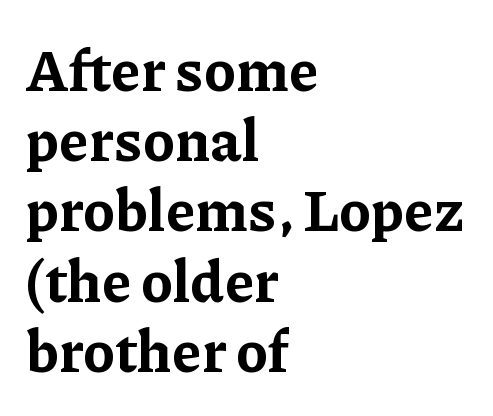
Q: Is the text bold? A: Yes.
Q: Is the text italic (slanted)? A: No, it is upright.
Q: Is the typeface a serif or a sans-serif typeface? A: Serif.
Q: Is the text underlined? A: No.
Q: How is the paragraph aligned? A: Left-aligned.
Q: Is the spacing between letters normal or unusually wide? A: Normal.
Q: Width (condensed, normal, or wide)? A: Normal.
Q: Stroke contrast? A: Low.
Q: x-height? A: Medium.
Q: Monospaced? A: No.
